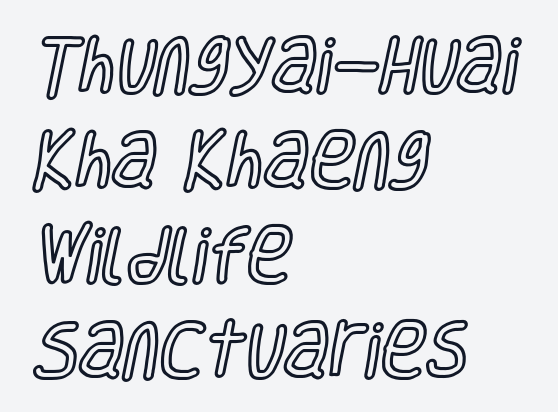
The image shows 62 px condensed type; set left-aligned, normal line spacing (1.53x), normal letter spacing, not underlined; a large x-height.
